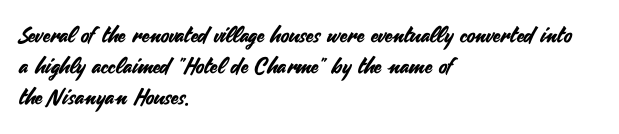
{"underline": "no", "align": "left", "line_spacing": "normal", "line_spacing_ratio": 1.4, "letter_spacing": "normal", "letter_spacing_em": 0.0, "glyph_px": 22}
